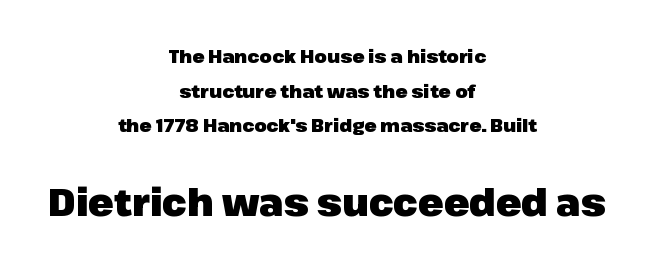
Q: Is the text bold? A: Yes.
Q: Is the text italic (slanted)? A: No, it is upright.
Q: Is the typeface a serif or a sans-serif typeface? A: Sans-serif.
Q: Is the text underlined? A: No.
Q: How is the paragraph aligned? A: Centered.
Q: Is the spacing between letters normal or unusually wide? A: Normal.
Q: Is the spacing between lines tight, normal or loose? A: Loose.
Q: Which block of text is set in a larger size, the first (top) or the second (bottom)? A: The second (bottom) one.
Q: Width (condensed, normal, or wide)? A: Normal.
Q: Stroke contrast? A: Low.
Q: x-height? A: Medium.
Q: Monospaced? A: No.
